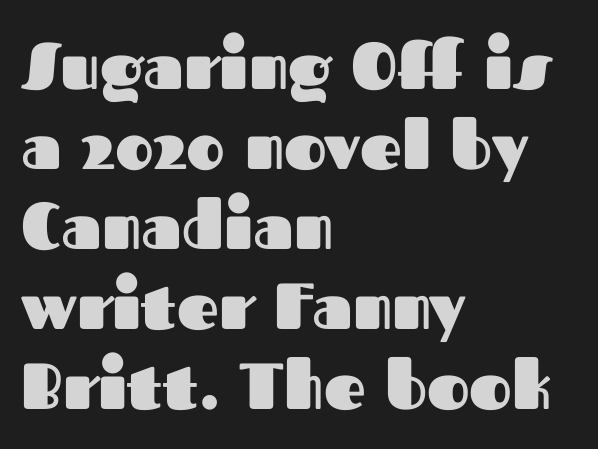
Q: Is the text bold? A: Yes.
Q: Is the text italic (slanted)? A: No, it is upright.
Q: Is the typeface a serif or a sans-serif typeface? A: Sans-serif.
Q: Is the text underlined? A: No.
Q: How is the paragraph aligned? A: Left-aligned.
Q: Is the spacing between letters normal or unusually wide? A: Normal.
Q: Width (condensed, normal, or wide)? A: Normal.
Q: Stroke contrast? A: Medium.
Q: x-height? A: Medium.
Q: Monospaced? A: No.
